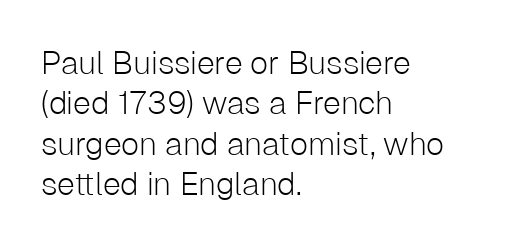
{"serif": "no", "italic": "no", "bold": "no", "weight": "light", "width": "normal", "stroke_contrast": "low", "x_height": "medium", "monospaced": "no", "underline": "no", "align": "left", "line_spacing": "normal", "line_spacing_ratio": 1.26, "letter_spacing": "normal", "letter_spacing_em": 0.0, "glyph_px": 32}
